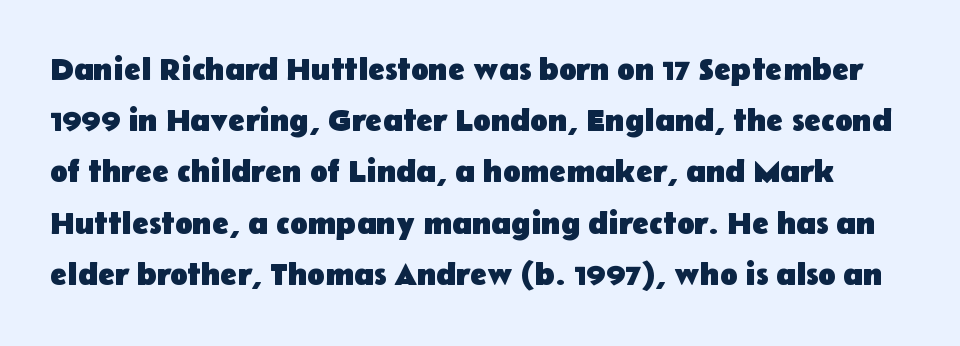
{"serif": "no", "italic": "no", "bold": "yes", "weight": "heavy", "width": "normal", "stroke_contrast": "low", "x_height": "medium", "monospaced": "no", "underline": "no", "line_spacing": "normal", "line_spacing_ratio": 1.6, "letter_spacing": "normal", "letter_spacing_em": 0.0, "glyph_px": 32}
